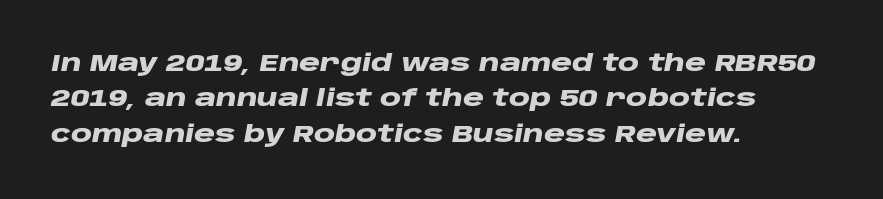
The image shows 24 px bold type, italic (leaning right); set left-aligned, normal line spacing (1.47x), normal letter spacing, not underlined.
